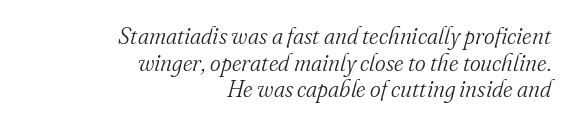
Q: Is the text bold? A: No.
Q: Is the text italic (slanted)? A: Yes, it leans right by about 16 degrees.
Q: Is the text underlined? A: No.
Q: How is the paragraph aligned? A: Right-aligned.
Q: Is the spacing between letters normal or unusually wide? A: Normal.
